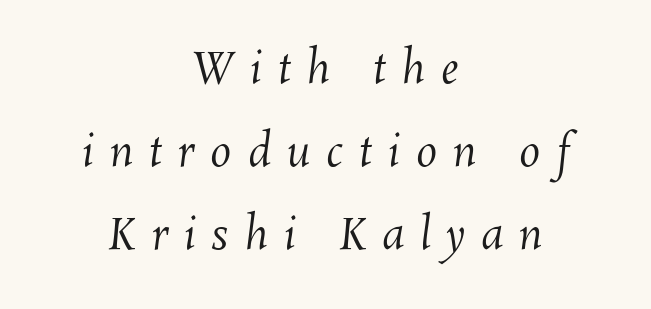
The image shows 42 px regular-weight type; set centered, loose line spacing (1.98x), unusually wide letter spacing (+0.38 em), not underlined; medium stroke contrast and a medium x-height.
